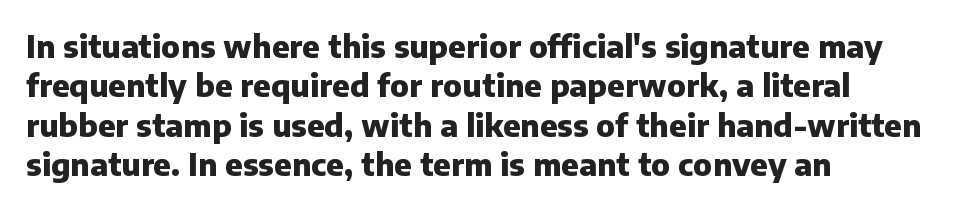
Characters remain perfectly vertical along every line. What stands out about the letter spacing? Nothing — it is the standard amount. Leftover space on each line is placed entirely after the last word. The string is rendered with underlining switched off. Typographically, this falls in the sans-serif category. The rows are spaced the way most documents space them.
